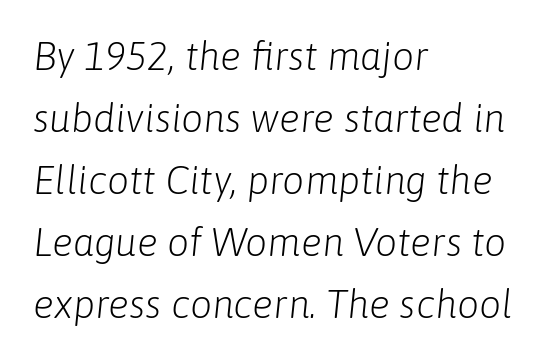
{"italic": "yes", "lean": "right", "slant_degrees": 6, "bold": "no", "weight": "light", "width": "normal", "stroke_contrast": "low", "x_height": "medium", "monospaced": "no", "underline": "no", "align": "left", "line_spacing": "normal", "line_spacing_ratio": 1.59, "letter_spacing": "normal", "letter_spacing_em": 0.0, "glyph_px": 39}
